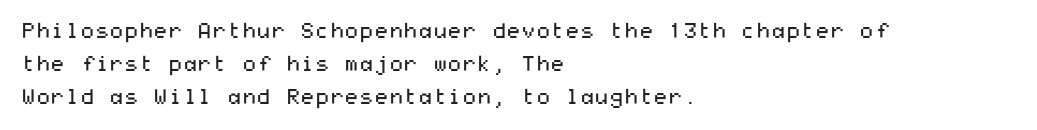
{"italic": "no", "bold": "no", "underline": "no", "align": "left", "line_spacing": "normal", "line_spacing_ratio": 1.57, "letter_spacing": "normal", "letter_spacing_em": 0.0, "glyph_px": 21}
